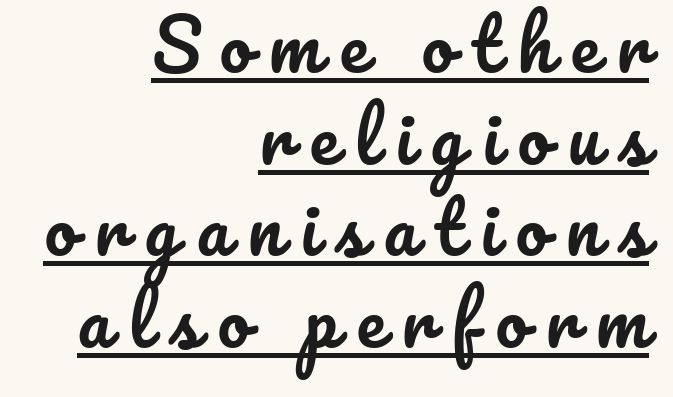
{"width": "normal", "stroke_contrast": "low", "x_height": "small", "monospaced": "no", "underline": "yes", "align": "right", "line_spacing": "normal", "line_spacing_ratio": 1.29, "letter_spacing": "wide", "letter_spacing_em": 0.25, "glyph_px": 71}
